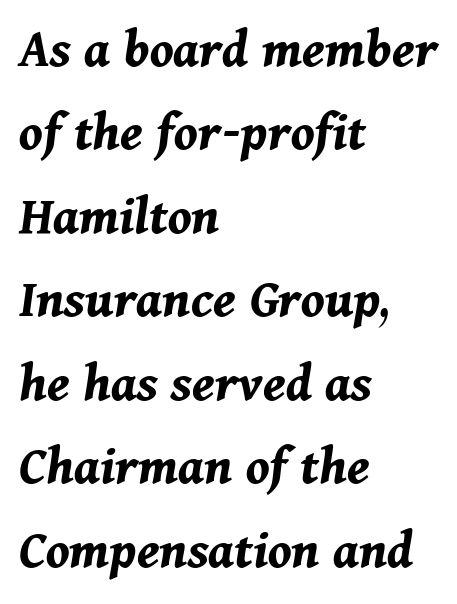
{"italic": "yes", "lean": "right", "slant_degrees": 11, "bold": "yes", "weight": "bold", "width": "normal", "stroke_contrast": "medium", "x_height": "medium", "monospaced": "no", "underline": "no", "align": "left", "line_spacing": "normal", "line_spacing_ratio": 1.49, "letter_spacing": "normal", "letter_spacing_em": 0.0, "glyph_px": 56}
